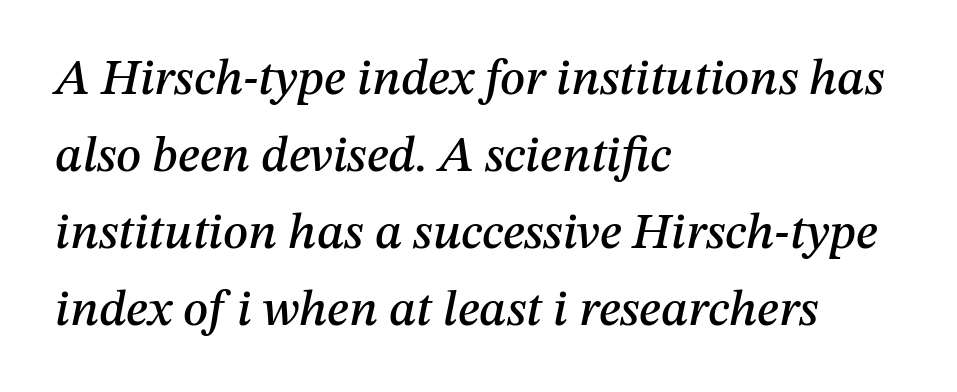
{"italic": "yes", "lean": "right", "slant_degrees": 12, "width": "normal", "stroke_contrast": "medium", "x_height": "medium", "monospaced": "no", "underline": "no", "align": "left", "line_spacing": "normal", "line_spacing_ratio": 1.54, "letter_spacing": "normal", "letter_spacing_em": 0.0, "glyph_px": 50}
